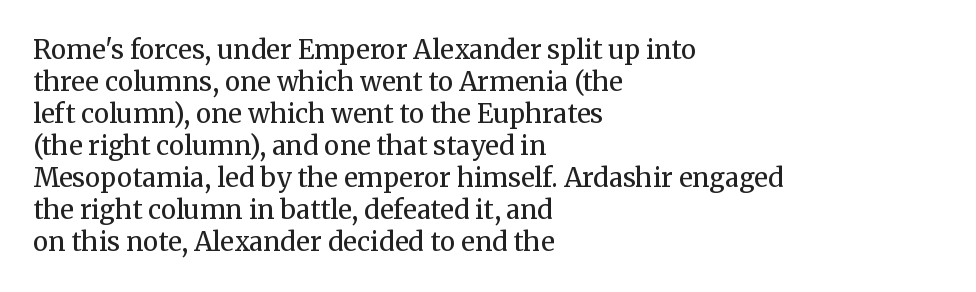
The passage shown is not underscored anywhere. Words appear dense and cohesive because spacing is normal. Alignment: flush left. Unlike italic type, these characters show no tilt at all.
